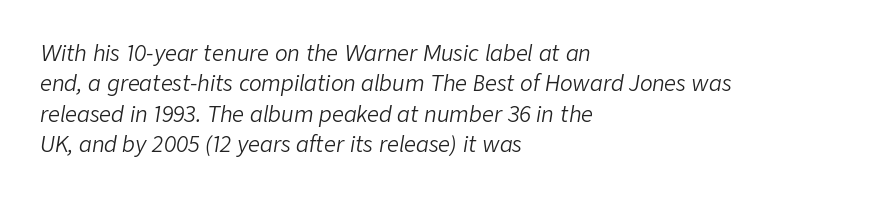
Q: Is the text bold? A: No.
Q: Is the text italic (slanted)? A: Yes, it leans right by about 9 degrees.
Q: Is the text underlined? A: No.
Q: How is the paragraph aligned? A: Left-aligned.
Q: Is the spacing between letters normal or unusually wide? A: Normal.
Q: Is the spacing between lines tight, normal or loose? A: Normal.
